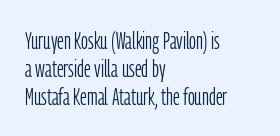
The image shows 24 px text type, upright; set left-aligned, line spacing 1.16x, normal letter spacing, not underlined.
